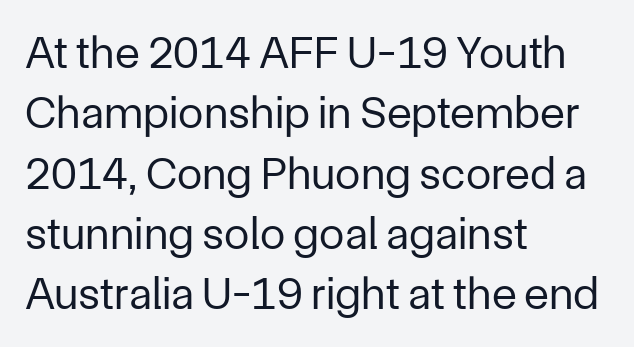
{"serif": "no", "italic": "no", "bold": "no", "weight": "regular", "width": "normal", "stroke_contrast": "low", "x_height": "medium", "monospaced": "no", "underline": "no", "align": "left", "line_spacing": "normal", "line_spacing_ratio": 1.31, "letter_spacing": "normal", "letter_spacing_em": 0.0, "glyph_px": 46}
